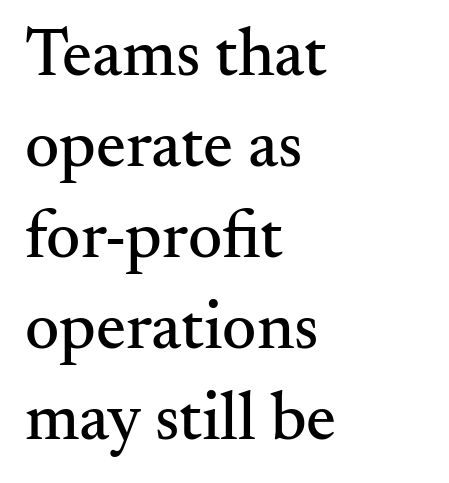
Q: Is the text italic (slanted)? A: No, it is upright.
Q: Is the typeface a serif or a sans-serif typeface? A: Serif.
Q: Is the text underlined? A: No.
Q: How is the paragraph aligned? A: Left-aligned.
Q: Is the spacing between letters normal or unusually wide? A: Normal.
Q: Is the spacing between lines tight, normal or loose? A: Normal.
Q: Width (condensed, normal, or wide)? A: Normal.
Q: Stroke contrast? A: Medium.
Q: x-height? A: Small.
Q: Monospaced? A: No.
